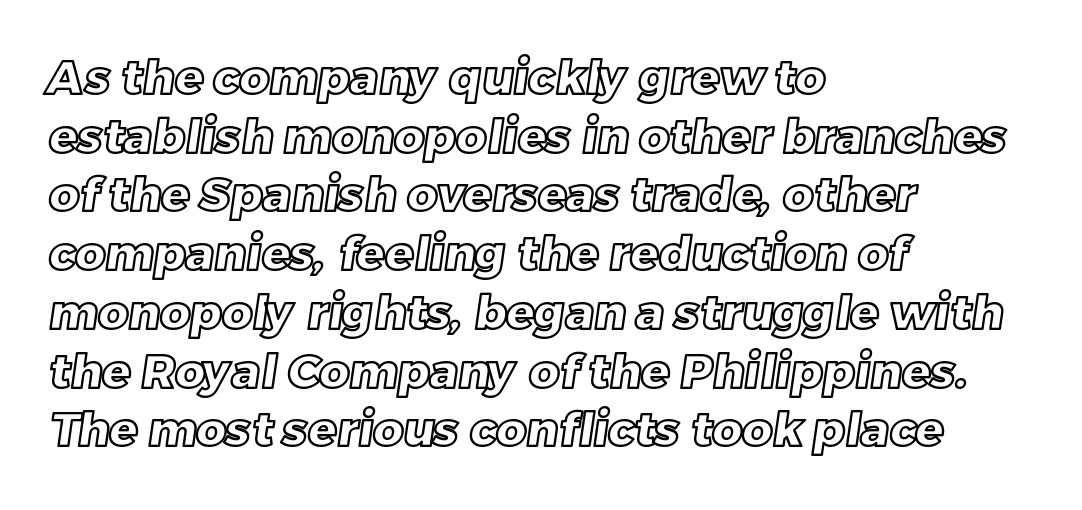
The horizontal fit of the characters is conventional and even. Check the space under the baseline: it is left empty. Note the varied advance widths — an 'i' is clearly narrower than an 'm'. Left-aligned paragraph, ragged on the right.
